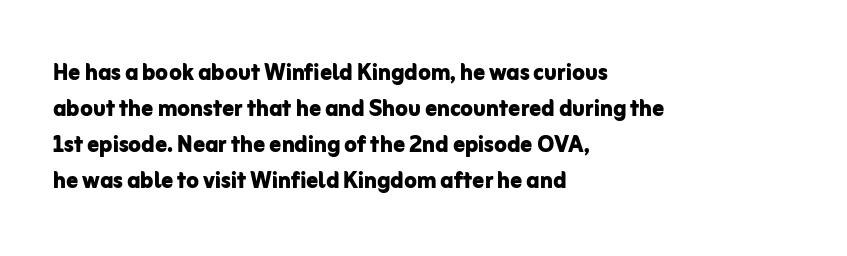
Heavy, bold letterforms. The typography opts for an upright posture over an oblique one. Words float on clear page, feet unadorned. Nope, no serifs anywhere on these letters. The tracking reads as untouched default to a designer's eye.
